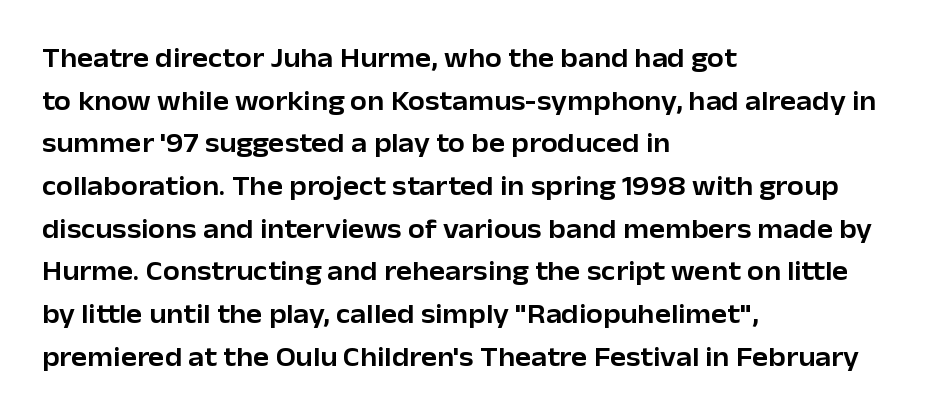
The words here are not underlined. Upright lettering throughout. This rendering leaves character spacing at its baseline value. These lines stack with their left ends in a neat column. Vertical spacing — default.
